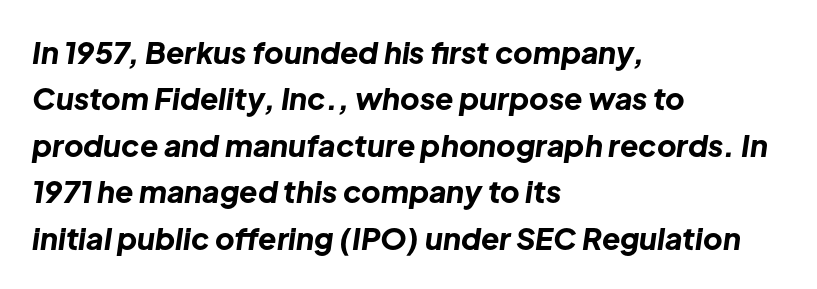
Q: Is the text bold? A: Yes.
Q: Is the text italic (slanted)? A: Yes, it leans right by about 8 degrees.
Q: Is the text underlined? A: No.
Q: How is the paragraph aligned? A: Left-aligned.
Q: Is the spacing between letters normal or unusually wide? A: Normal.
Q: Is the spacing between lines tight, normal or loose? A: Normal.
Q: Width (condensed, normal, or wide)? A: Normal.
Q: Stroke contrast? A: Low.
Q: x-height? A: Medium.
Q: Monospaced? A: No.
